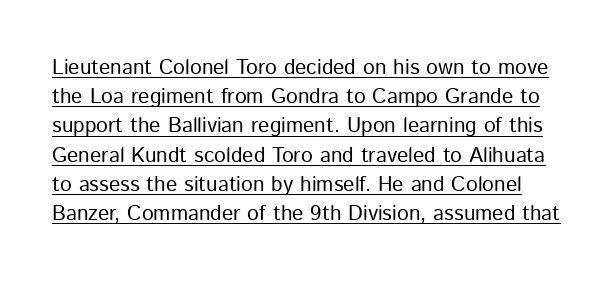
Q: Is the text bold? A: No.
Q: Is the text italic (slanted)? A: No, it is upright.
Q: Is the text underlined? A: Yes.
Q: Is the spacing between letters normal or unusually wide? A: Normal.
Q: Is the spacing between lines tight, normal or loose? A: Normal.
